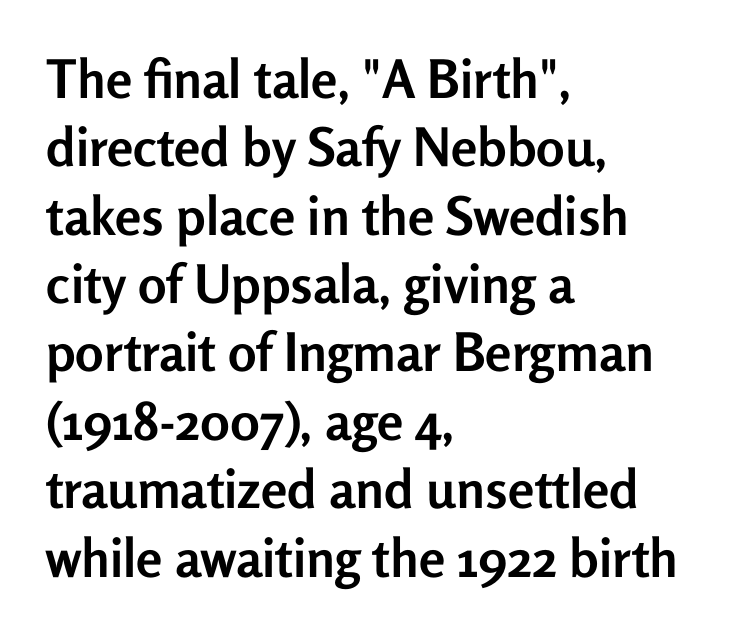
Check the space under the baseline: it is left empty. Is this a fixed-width face? No — the glyphs have proportional, varying widths. This sample keeps an unexceptional amount of space between lines. I'd describe the lettering as bold — thick and assertive.
